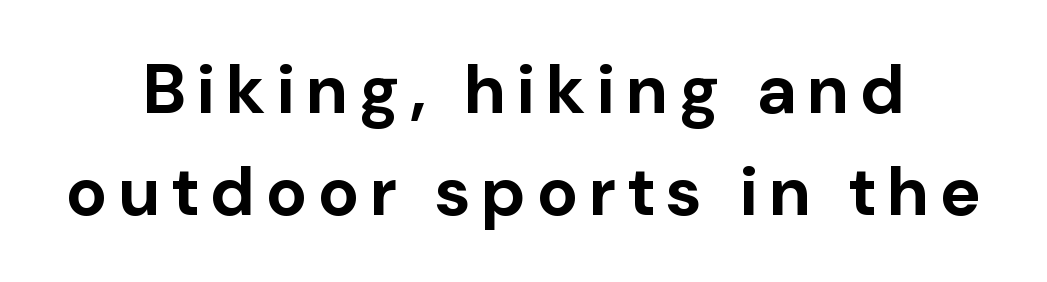
Each letter keeps its own natural width here, so spacing adapts to shape. Line spacing here is normal. The characters display no serif detailing; their extremities are plain. The letters stand upright; this is a roman face.
